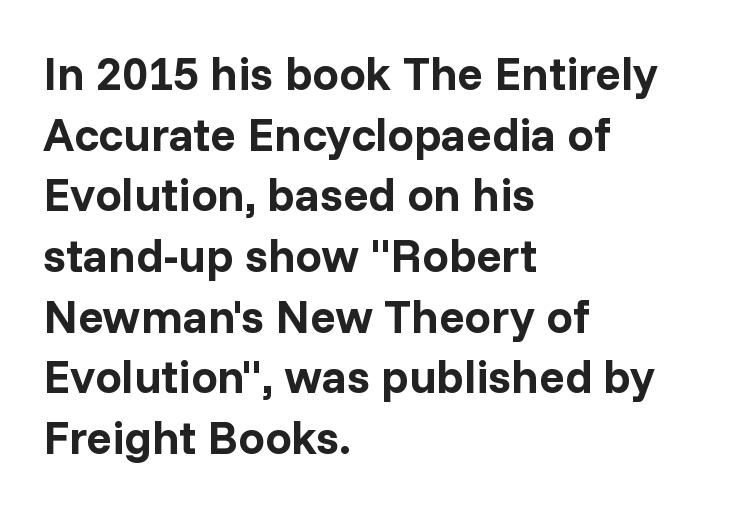
Q: Is the text bold? A: Yes.
Q: Is the text italic (slanted)? A: No, it is upright.
Q: Is the typeface a serif or a sans-serif typeface? A: Sans-serif.
Q: Is the text underlined? A: No.
Q: How is the paragraph aligned? A: Left-aligned.
Q: Is the spacing between letters normal or unusually wide? A: Normal.
Q: Is the spacing between lines tight, normal or loose? A: Normal.
Q: Width (condensed, normal, or wide)? A: Normal.
Q: Stroke contrast? A: Low.
Q: x-height? A: Medium.
Q: Monospaced? A: No.
